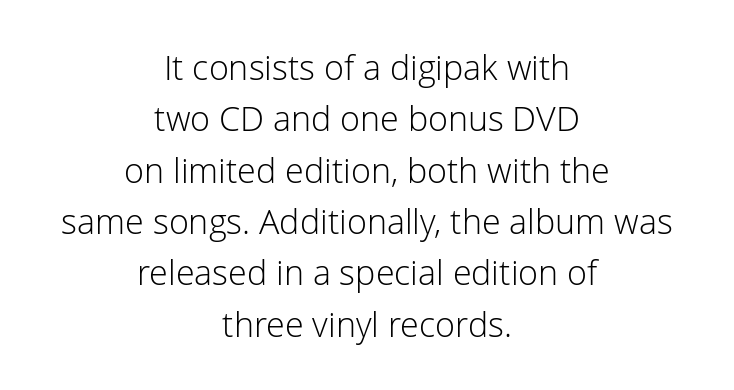
{"serif": "no", "italic": "no", "bold": "no", "weight": "light", "width": "normal", "stroke_contrast": "low", "x_height": "medium", "monospaced": "no", "underline": "no", "align": "center", "line_spacing": "normal", "line_spacing_ratio": 1.51, "letter_spacing": "normal", "letter_spacing_em": 0.0, "glyph_px": 34}
